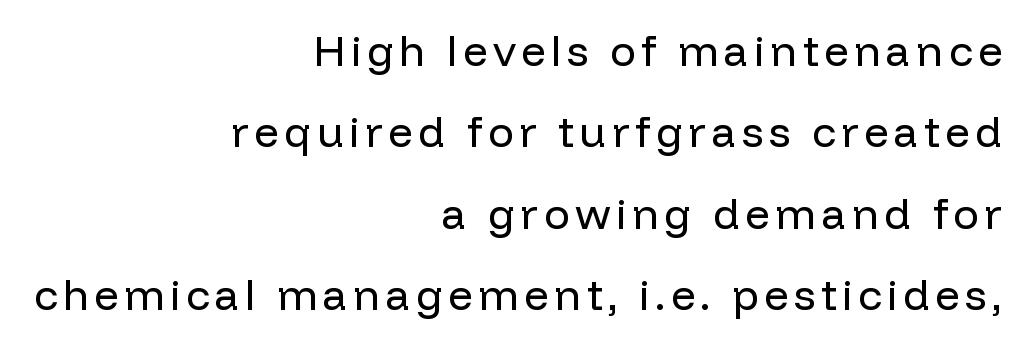
{"serif": "no", "italic": "no", "bold": "no", "weight": "regular", "width": "normal", "stroke_contrast": "low", "x_height": "medium", "monospaced": "no", "underline": "no", "align": "right", "line_spacing_ratio": 1.89, "glyph_px": 43}
